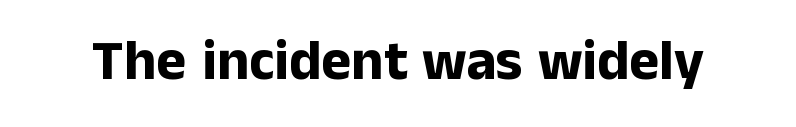
The image shows 57 px bold sans-serif type, upright; set normal letter spacing, not underlined; low stroke contrast and a medium x-height.
